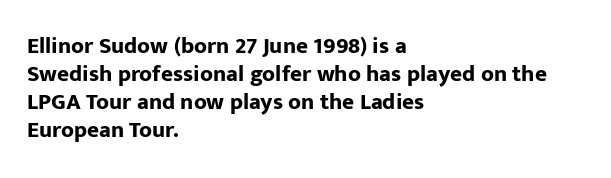
{"italic": "no", "bold": "yes", "underline": "no", "align": "left", "line_spacing_ratio": 1.22, "letter_spacing": "normal", "letter_spacing_em": 0.0, "glyph_px": 23}
